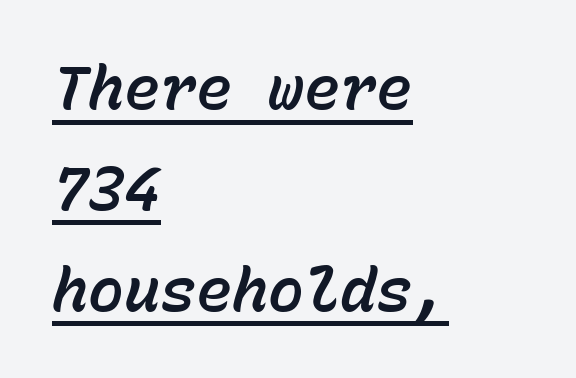
Letter spacing: default. Underline: present. The face used here has a pronounced slope to its letters. Interline gaps are of average width in this sample. Does the copy run flush right? No — it runs flush left.
